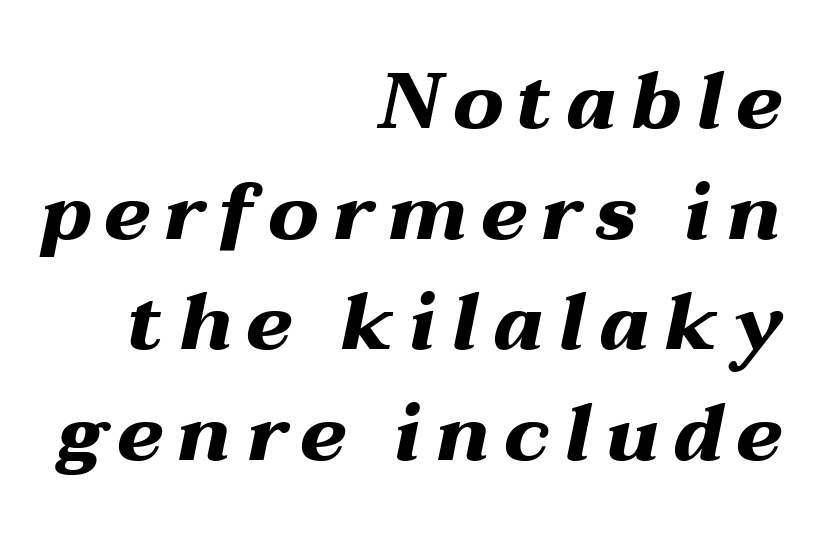
Q: Is the text bold? A: Yes.
Q: Is the text italic (slanted)? A: Yes, it leans right by about 12 degrees.
Q: Is the text underlined? A: No.
Q: How is the paragraph aligned? A: Right-aligned.
Q: Is the spacing between lines tight, normal or loose? A: Normal.
Q: Width (condensed, normal, or wide)? A: Wide.
Q: Stroke contrast? A: Medium.
Q: x-height? A: Medium.
Q: Monospaced? A: No.
